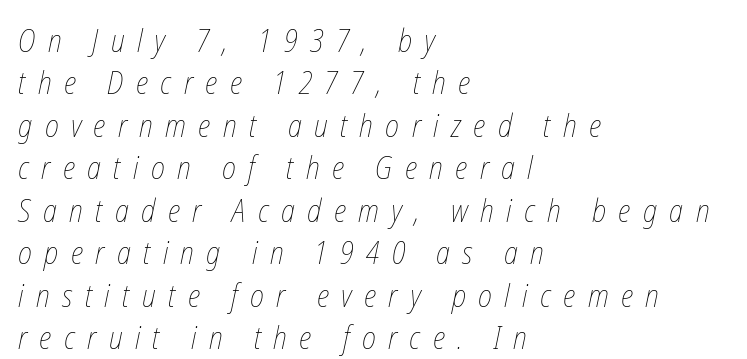
{"bold": "no", "weight": "thin", "width": "condensed", "stroke_contrast": "low", "x_height": "medium", "monospaced": "no", "underline": "no", "align": "left", "line_spacing": "normal", "line_spacing_ratio": 1.37, "letter_spacing": "wide", "letter_spacing_em": 0.4, "glyph_px": 31}
